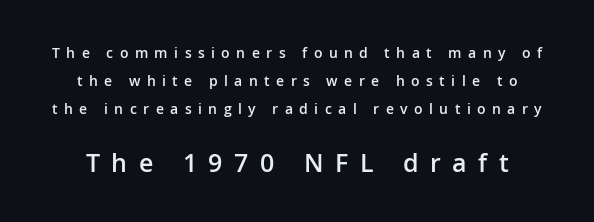
{"italic": "no", "bold": "semi", "underline": "no", "line_spacing": "loose", "line_spacing_ratio": 2.0, "letter_spacing": "wide", "letter_spacing_em": 0.46, "larger_block": "second", "size_ratio": 1.79, "glyph_px": 25}
